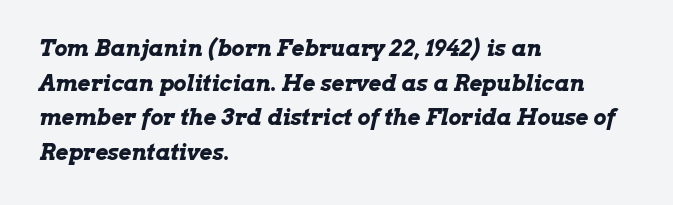
{"italic": "yes", "lean": "right", "slant_degrees": 13, "bold": "yes", "underline": "no", "align": "left", "line_spacing": "normal", "line_spacing_ratio": 1.57, "letter_spacing": "normal", "letter_spacing_em": 0.0, "glyph_px": 22}
